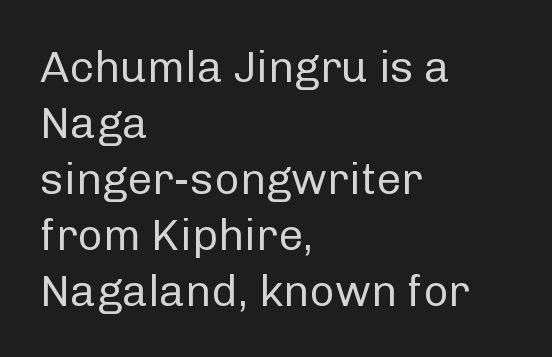
Q: Is the text bold? A: No.
Q: Is the text italic (slanted)? A: No, it is upright.
Q: Is the typeface a serif or a sans-serif typeface? A: Sans-serif.
Q: Is the text underlined? A: No.
Q: How is the paragraph aligned? A: Left-aligned.
Q: Is the spacing between letters normal or unusually wide? A: Normal.
Q: Is the spacing between lines tight, normal or loose? A: Normal.
Q: Width (condensed, normal, or wide)? A: Normal.
Q: Stroke contrast? A: Low.
Q: x-height? A: Medium.
Q: Monospaced? A: No.
